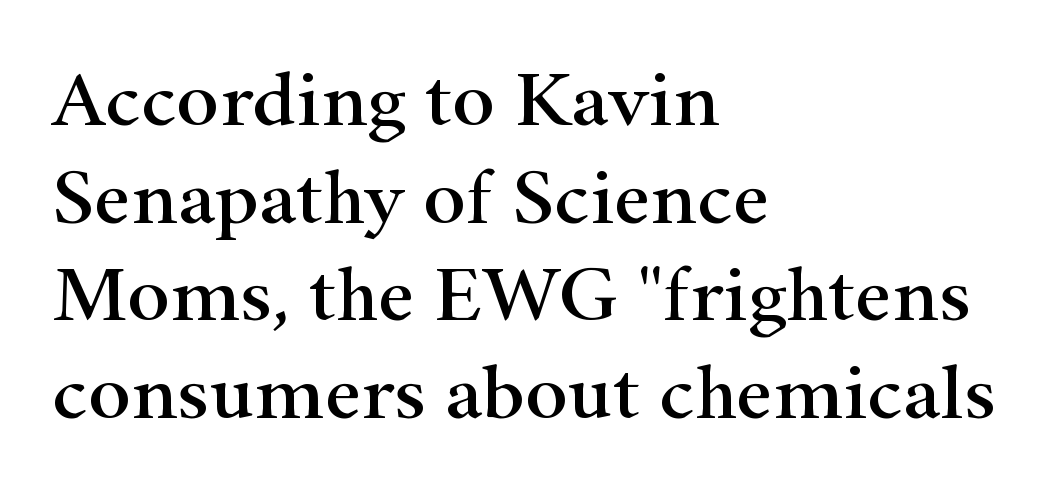
{"serif": "yes", "italic": "no", "width": "wide", "stroke_contrast": "high", "x_height": "small", "monospaced": "no", "underline": "no", "align": "left", "line_spacing_ratio": 1.22, "letter_spacing": "normal", "letter_spacing_em": 0.0, "glyph_px": 80}
